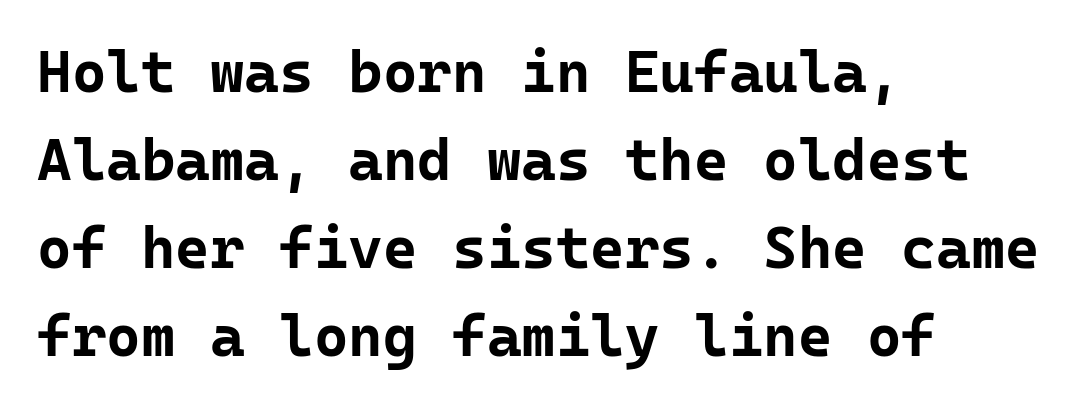
{"serif": "no", "italic": "no", "bold": "yes", "weight": "bold", "width": "normal", "stroke_contrast": "low", "x_height": "medium", "monospaced": "yes", "underline": "no", "align": "left", "line_spacing": "normal", "line_spacing_ratio": 1.49, "letter_spacing": "normal", "letter_spacing_em": 0.0, "glyph_px": 59}
